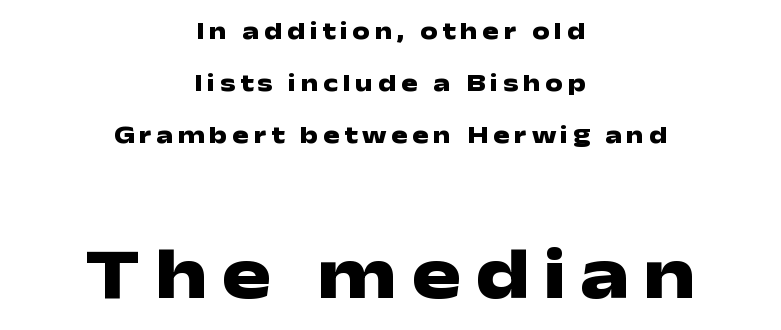
{"serif": "no", "italic": "no", "bold": "yes", "weight": "heavy", "width": "wide", "stroke_contrast": "low", "x_height": "medium", "monospaced": "no", "underline": "no", "align": "center", "line_spacing": "loose", "line_spacing_ratio": 2.08, "larger_block": "second", "size_ratio": 2.96, "glyph_px": 74}
